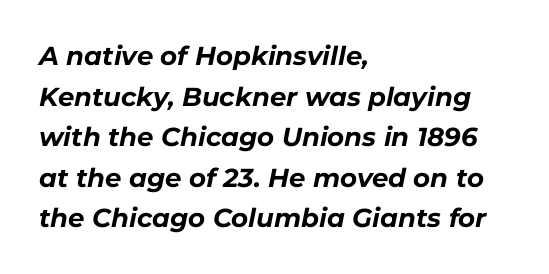
The image shows 26 px bold type, italic (leaning right); set left-aligned, normal line spacing (1.56x), normal letter spacing, not underlined.
